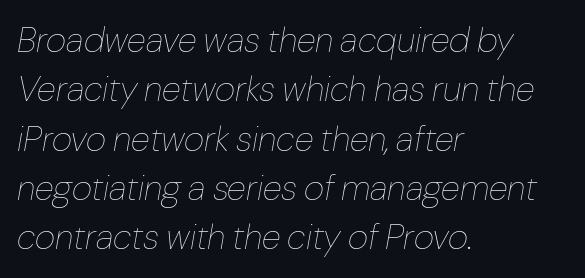
Q: Is the text bold? A: No.
Q: Is the text italic (slanted)? A: Yes, it leans right by about 10 degrees.
Q: Is the text underlined? A: No.
Q: How is the paragraph aligned? A: Left-aligned.
Q: Is the spacing between letters normal or unusually wide? A: Normal.
Q: Is the spacing between lines tight, normal or loose? A: Normal.
Q: Width (condensed, normal, or wide)? A: Normal.
Q: Stroke contrast? A: Low.
Q: x-height? A: Medium.
Q: Monospaced? A: No.
